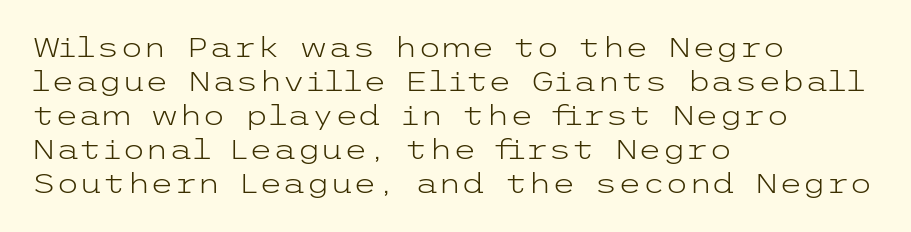
Vertically, the passage feels balanced, rows spaced as you'd expect. The strip under each line holds only bare page. Weight: in the light-to-regular range. Glyph-to-glyph distance matches everyday printed text.
